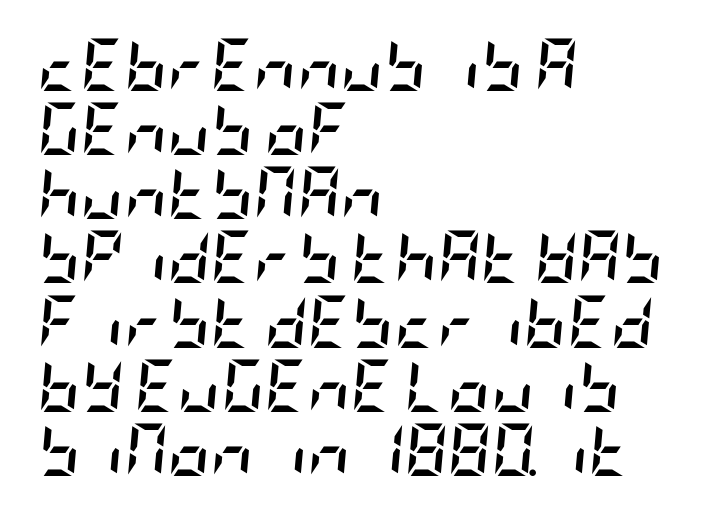
Glyph-to-glyph distance matches everyday printed text. Horizontal alignment here is leftward, the default for most running prose. No word sits above an underline. On the weight axis this lands at bold, roughly 700. There's an unmistakable incline to the writing here.
